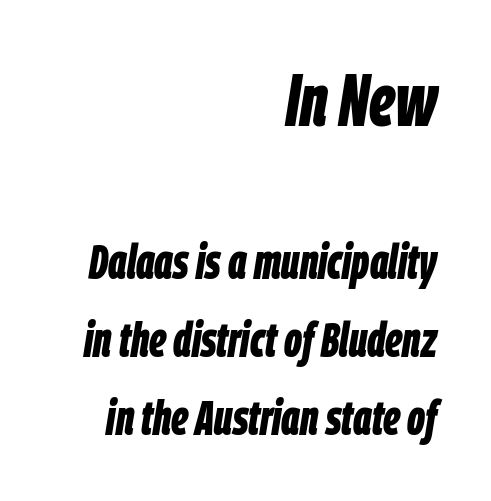
The image shows 74 px bold, condensed type, italic (leaning right); set right-aligned, normal line spacing (1.59x), normal letter spacing, not underlined; the first (top) block is 1.51x larger; low stroke contrast and a large x-height.
